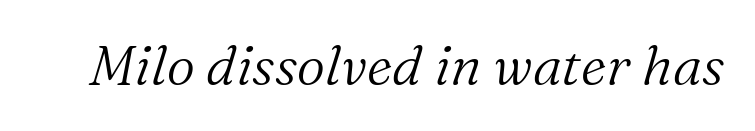
The typography opts for an oblique posture over an upright one. The rendering shows small feet on the letterforms — a serif design. Clear beneath every line of the passage. Words appear dense and cohesive because spacing is normal. Varying glyph widths throughout — classic text-font behaviour.
